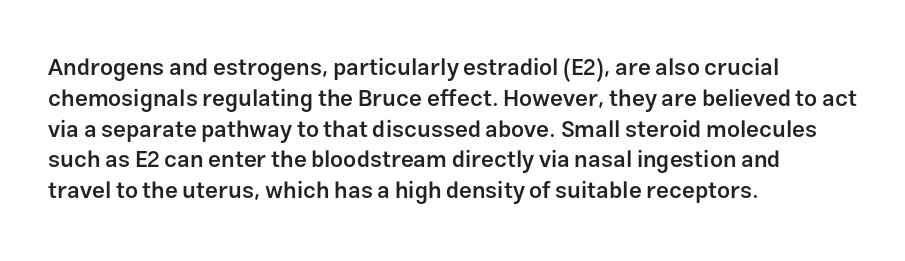
Q: Is the text bold? A: Semi-bold.
Q: Is the text italic (slanted)? A: No, it is upright.
Q: Is the text underlined? A: No.
Q: How is the paragraph aligned? A: Left-aligned.
Q: Is the spacing between letters normal or unusually wide? A: Normal.
Q: Is the spacing between lines tight, normal or loose? A: Normal.
